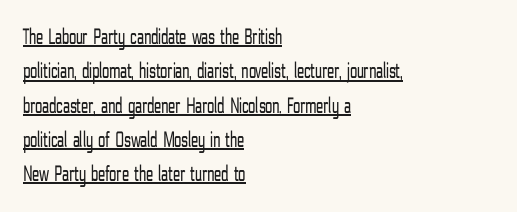
{"italic": "no", "bold": "no", "underline": "yes", "align": "left", "line_spacing": "normal", "line_spacing_ratio": 1.49, "letter_spacing": "normal", "letter_spacing_em": 0.0, "glyph_px": 23}
